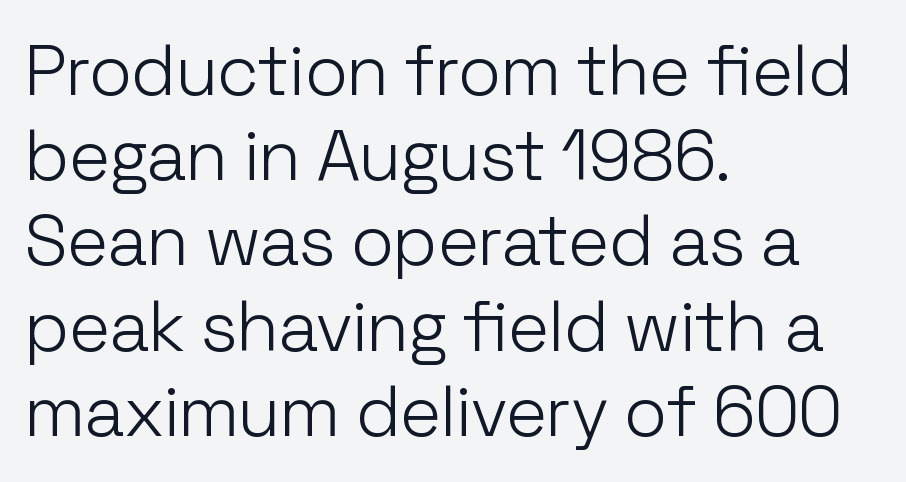
The lettering holds an erect, upright posture throughout. Lines of text with bare space underneath. The font family rendered here belongs to the sans-serif group. This sample is left-justified, so line endings fall wherever the words run out. The passage shown is typed in a proportional face where columns would drift.
